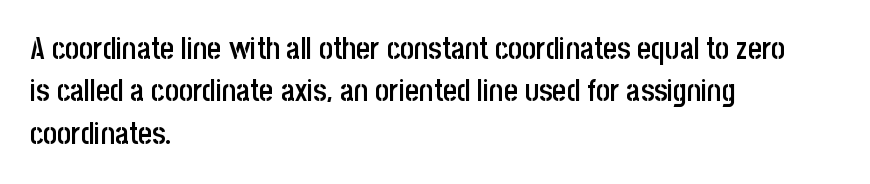
Q: Is the text bold? A: Semi-bold.
Q: Is the text italic (slanted)? A: No, it is upright.
Q: Is the typeface a serif or a sans-serif typeface? A: Sans-serif.
Q: Is the text underlined? A: No.
Q: How is the paragraph aligned? A: Left-aligned.
Q: Is the spacing between letters normal or unusually wide? A: Normal.
Q: Is the spacing between lines tight, normal or loose? A: Normal.
Q: Width (condensed, normal, or wide)? A: Condensed.
Q: Stroke contrast? A: Low.
Q: x-height? A: Large.
Q: Monospaced? A: No.
